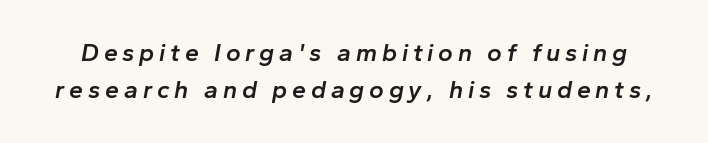
Q: Is the text bold? A: Semi-bold.
Q: Is the text italic (slanted)? A: Yes, it leans right by about 10 degrees.
Q: Is the text underlined? A: No.
Q: Is the spacing between lines tight, normal or loose? A: Normal.
